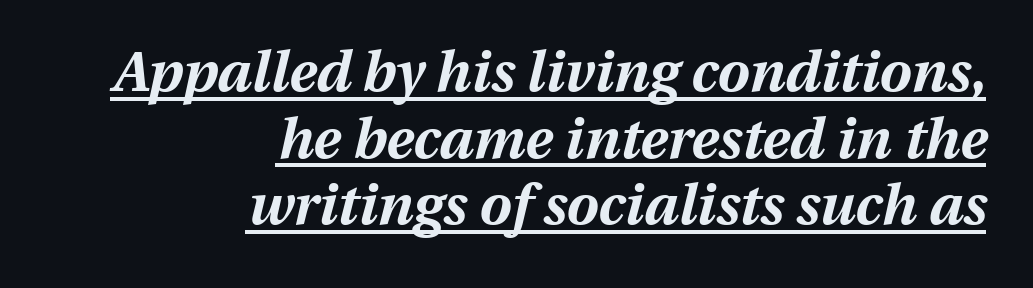
Q: Is the text bold? A: Yes.
Q: Is the text italic (slanted)? A: Yes, it leans right by about 13 degrees.
Q: Is the text underlined? A: Yes.
Q: How is the paragraph aligned? A: Right-aligned.
Q: Is the spacing between letters normal or unusually wide? A: Normal.
Q: Width (condensed, normal, or wide)? A: Normal.
Q: Stroke contrast? A: Medium.
Q: x-height? A: Medium.
Q: Monospaced? A: No.
